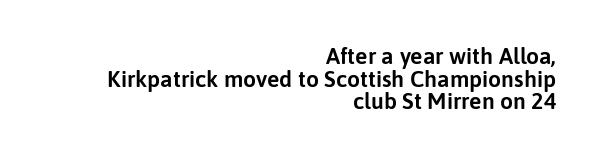
A student would call this right alignment; a typographer would say flush right, rag left. The strip under each line holds only bare page. Quick note: not italic, upright. The letterforms sit shoulder to shoulder at normal distance. Honestly, the rows look squashed on top of each other.
